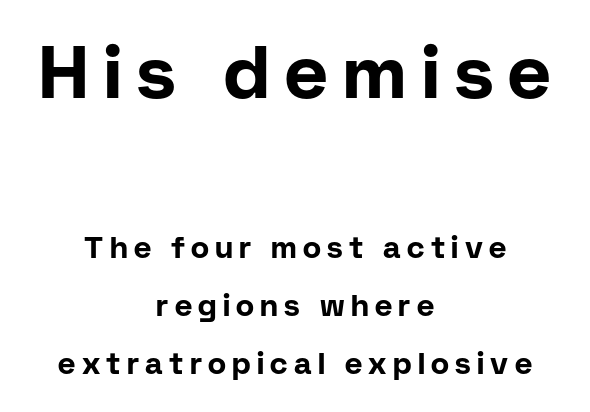
Leading is clearly above the norm, producing a sparse column. Here the designer chose a conventional face with non-uniform glyph widths. Observe the absence of serifs on each vertical stroke in this sample. A roman cut, with each character standing at attention. Notice how the passage keeps no hard edge, just a central spine.
